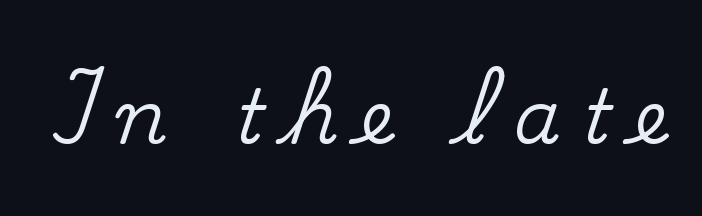
Q: Is the text italic (slanted)? A: Yes.
Q: Is the typeface a serif or a sans-serif typeface? A: Serif.
Q: Is the text underlined? A: No.
Q: Is the spacing between letters normal or unusually wide? A: Unusually wide.
Q: Width (condensed, normal, or wide)? A: Normal.
Q: Stroke contrast? A: Medium.
Q: x-height? A: Small.
Q: Monospaced? A: No.
